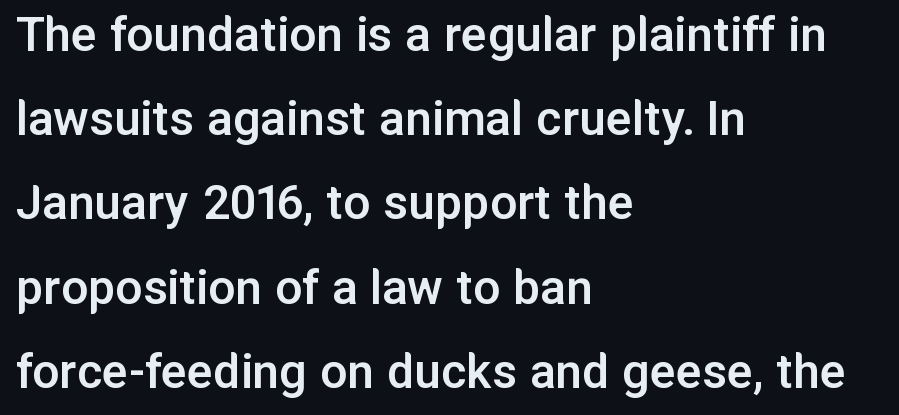
{"serif": "no", "italic": "no", "bold": "semi", "weight": "semibold", "width": "normal", "stroke_contrast": "low", "x_height": "medium", "monospaced": "no", "underline": "no", "align": "left", "line_spacing": "normal", "line_spacing_ratio": 1.56, "letter_spacing": "normal", "letter_spacing_em": 0.0, "glyph_px": 54}
